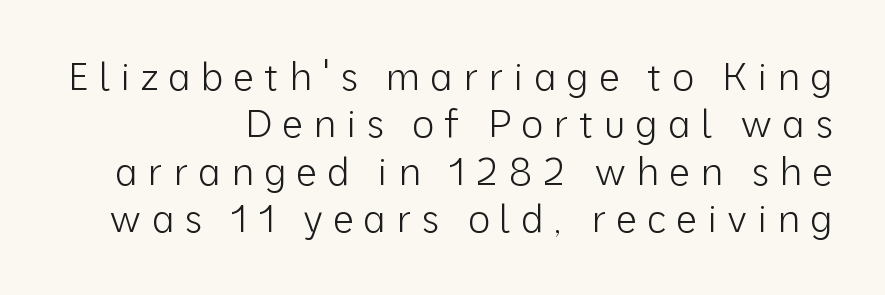
The image shows 38 px light sans-serif type, upright; set right-aligned, normal line spacing (1.25x), unusually wide letter spacing (+0.26 em), not underlined; low stroke contrast and a medium x-height.
